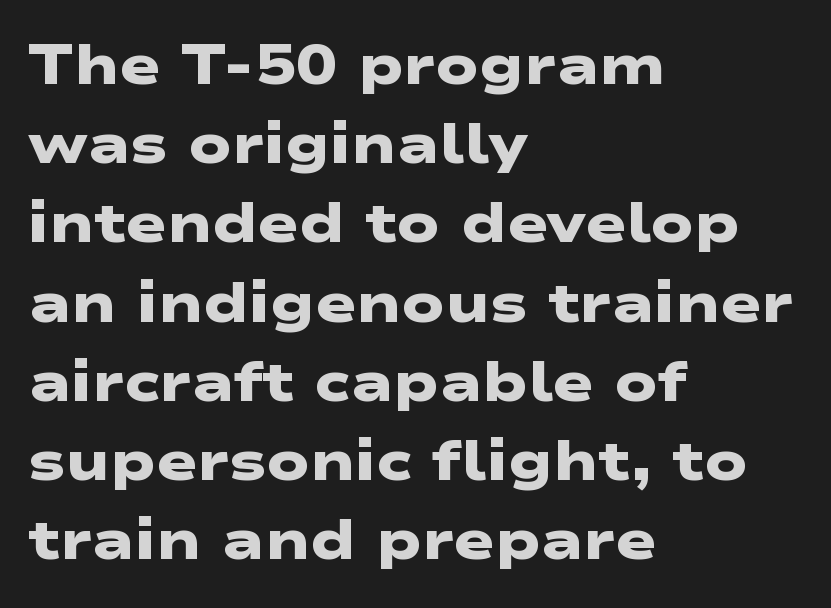
{"serif": "no", "bold": "yes", "weight": "heavy", "width": "wide", "stroke_contrast": "low", "x_height": "medium", "monospaced": "no", "underline": "no", "align": "left", "line_spacing": "normal", "line_spacing_ratio": 1.44, "letter_spacing": "normal", "letter_spacing_em": 0.0, "glyph_px": 55}
